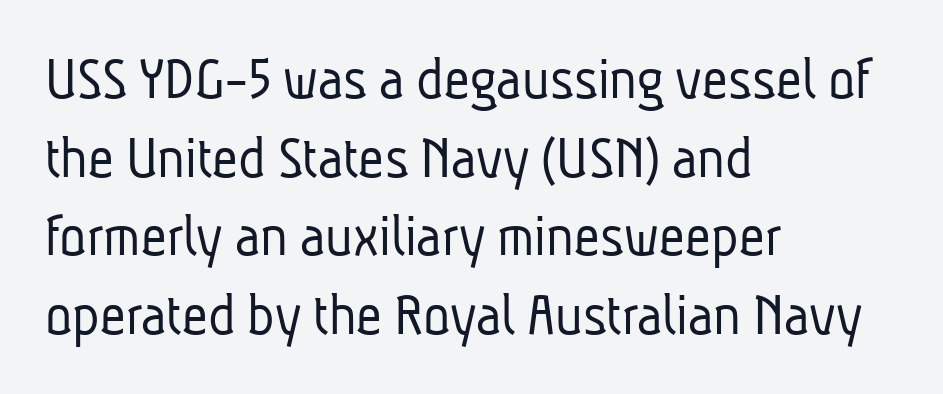
The typeface has the unassuming heft of standard copy or less. A sans-serif font was chosen for this passage. Layout note: lines flush left. Varying glyph widths throughout — classic text-font behaviour. Look at the tracking — it's just the regular setting, nothing added.
